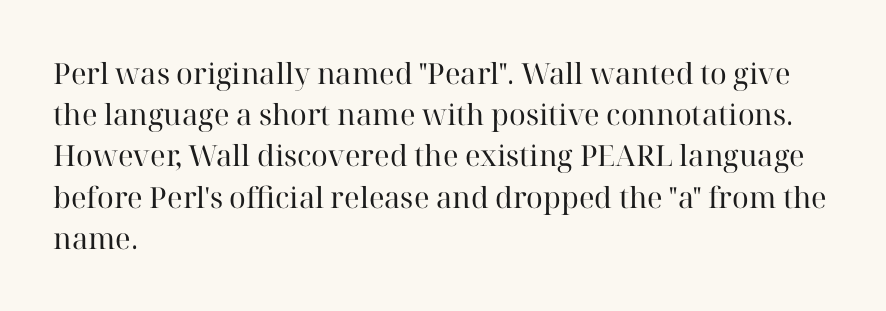
{"serif": "yes", "italic": "no", "bold": "no", "weight": "regular", "width": "normal", "stroke_contrast": "high", "x_height": "medium", "monospaced": "no", "underline": "no", "align": "left", "line_spacing": "normal", "line_spacing_ratio": 1.42, "letter_spacing": "normal", "letter_spacing_em": 0.0, "glyph_px": 29}
